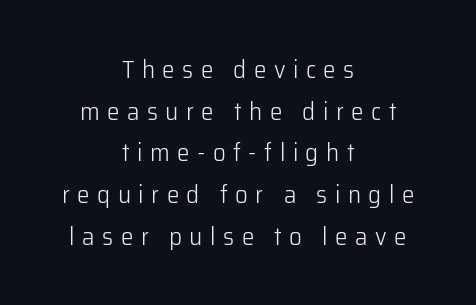
{"italic": "no", "bold": "no", "underline": "no", "align": "center", "line_spacing": "normal", "line_spacing_ratio": 1.67, "letter_spacing": "wide", "letter_spacing_em": 0.3, "glyph_px": 25}
